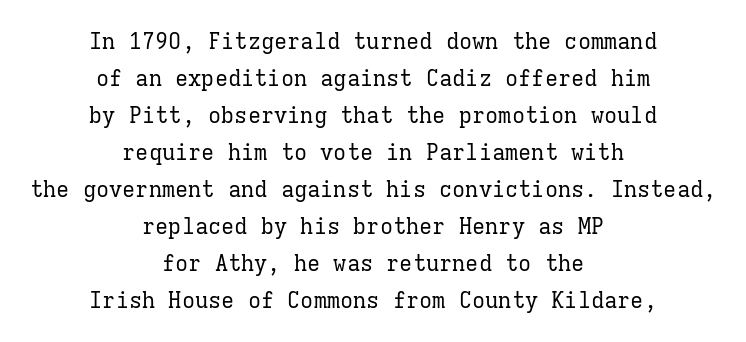
{"italic": "no", "bold": "no", "underline": "no", "align": "center", "line_spacing": "normal", "line_spacing_ratio": 1.68, "letter_spacing": "normal", "letter_spacing_em": 0.0, "glyph_px": 22}
